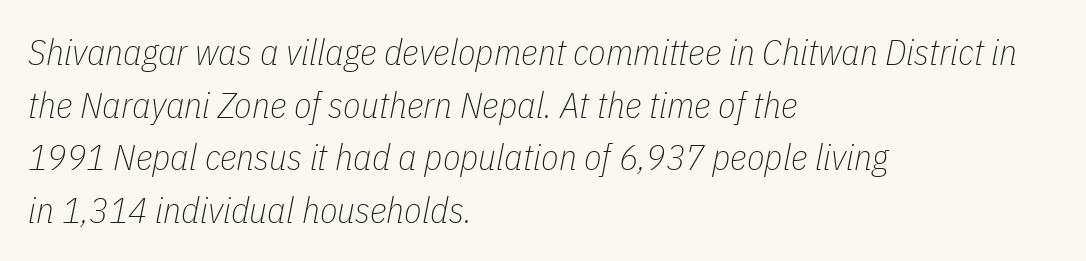
Q: Is the text bold? A: No.
Q: Is the text italic (slanted)? A: Yes, it leans right by about 11 degrees.
Q: Is the text underlined? A: No.
Q: How is the paragraph aligned? A: Left-aligned.
Q: Is the spacing between letters normal or unusually wide? A: Normal.
Q: Is the spacing between lines tight, normal or loose? A: Normal.
Q: Width (condensed, normal, or wide)? A: Condensed.
Q: Stroke contrast? A: Low.
Q: x-height? A: Medium.
Q: Monospaced? A: No.
